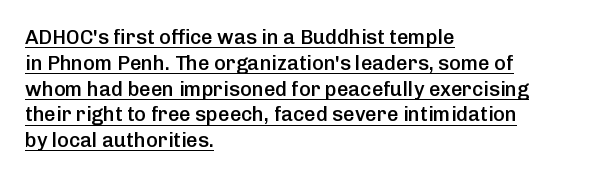
You can see a thin bar hugging the bottom of the glyphs. Compared with an ordinary text face, these strokes are moderately heavier — a semibold. Does the lettering tilt? It doesn't — this is upright. The paragraph has a hard left edge and a soft right edge. The rendering uses a moderate line-height, typical for paragraphs.
